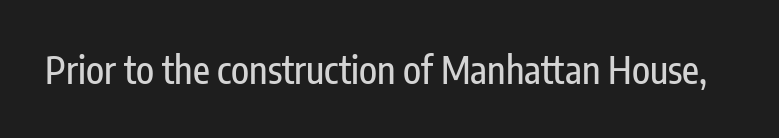
{"serif": "no", "italic": "no", "width": "condensed", "stroke_contrast": "low", "x_height": "medium", "monospaced": "no", "underline": "no", "letter_spacing": "normal", "letter_spacing_em": 0.0, "glyph_px": 37}
